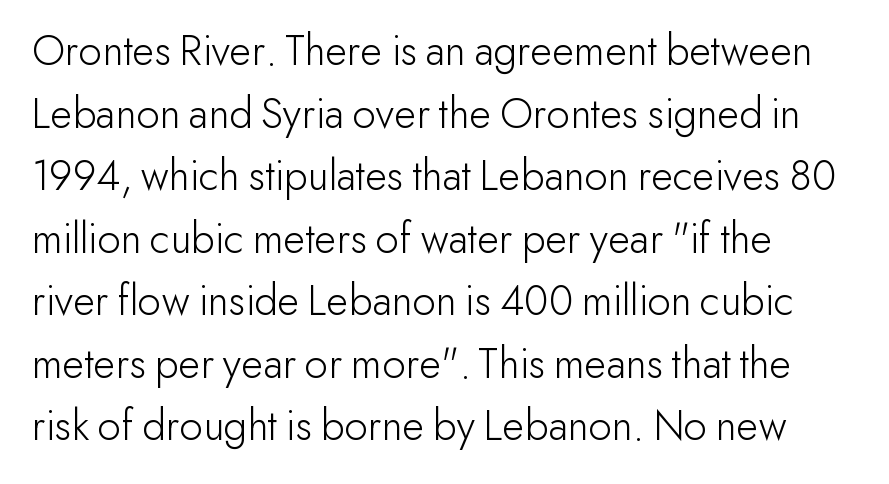
The image shows 45 px light sans-serif type, upright; set left-aligned, normal line spacing (1.39x), normal letter spacing, not underlined; low stroke contrast and a small x-height.
